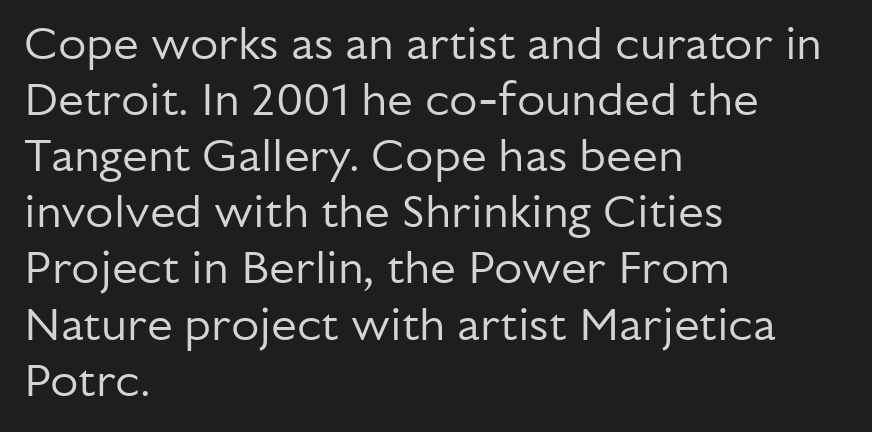
{"serif": "no", "italic": "no", "bold": "no", "weight": "regular", "width": "normal", "stroke_contrast": "low", "x_height": "medium", "monospaced": "no", "underline": "no", "align": "left", "line_spacing_ratio": 1.22, "letter_spacing": "normal", "letter_spacing_em": 0.0, "glyph_px": 46}
